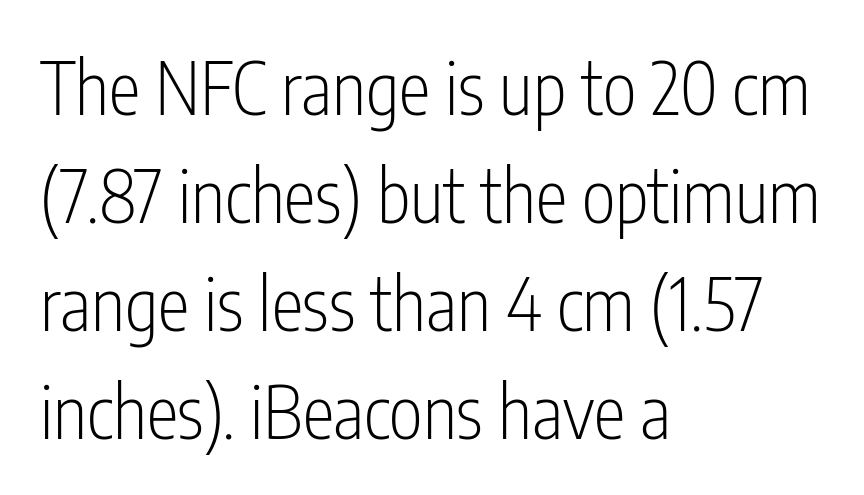
The image shows 72 px light, condensed sans-serif type, upright; set left-aligned, normal line spacing (1.5x), normal letter spacing, not underlined; low stroke contrast and a medium x-height.
